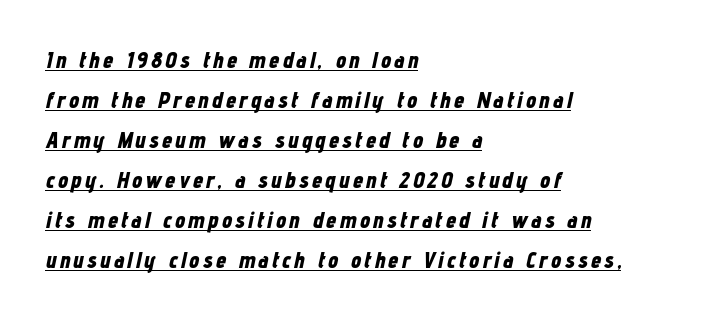
{"italic": "yes", "lean": "right", "slant_degrees": 12, "bold": "yes", "underline": "yes", "align": "left", "line_spacing_ratio": 1.74, "glyph_px": 23}
